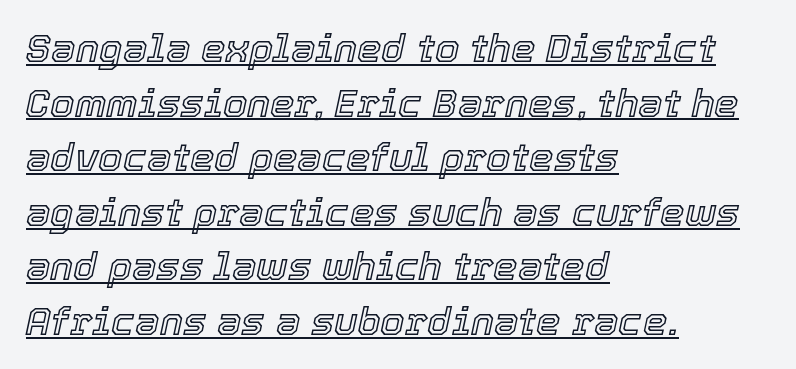
Evenly set lines give the paragraph a standard silhouette. It's the slanting kind of type. Is this a fixed-width face? No — the glyphs have proportional, varying widths. A rule runs beneath these lines of type.
